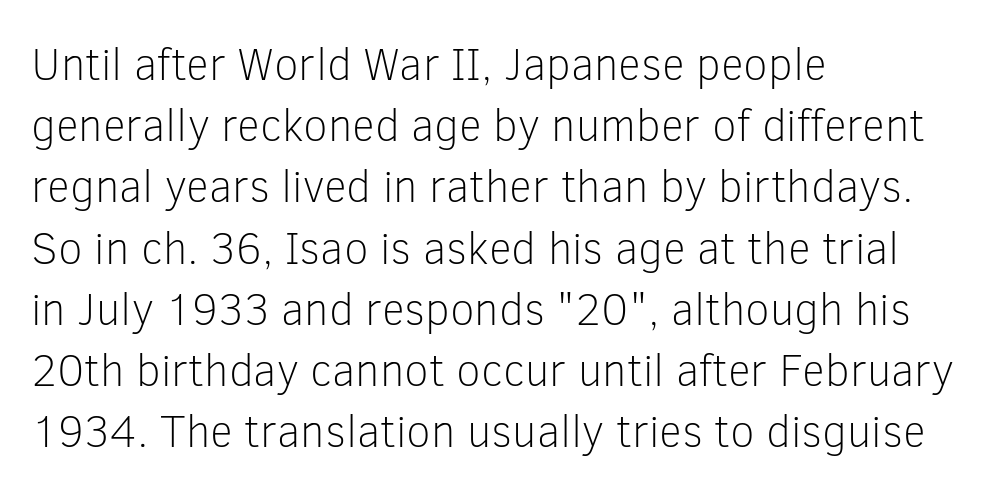
The glyphs in this specimen are sans serif. The line texture is even and compact thanks to regular tracking. Caption: multi-line text, flush left, ragged right. A normal amount of white space separates one row of letters from the next. The typeface has the unassuming heft of standard copy or less.
